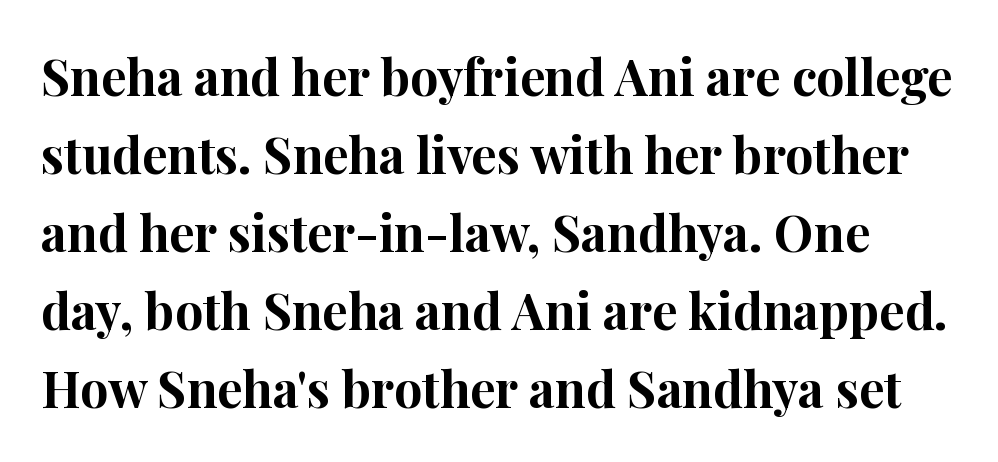
Q: Is the text bold? A: Yes.
Q: Is the text italic (slanted)? A: No, it is upright.
Q: Is the typeface a serif or a sans-serif typeface? A: Serif.
Q: Is the text underlined? A: No.
Q: Is the spacing between letters normal or unusually wide? A: Normal.
Q: Is the spacing between lines tight, normal or loose? A: Normal.
Q: Width (condensed, normal, or wide)? A: Normal.
Q: Stroke contrast? A: High.
Q: x-height? A: Medium.
Q: Monospaced? A: No.
